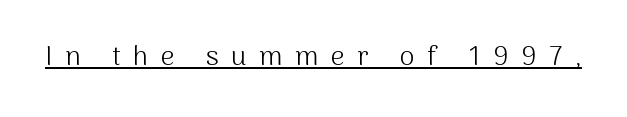
Ordinary non-slanted type is in use. Stems here are at most as thick as an everyday book face. These characters rest on top of a visible drawn line. Between one letter and the next there's a generous, obvious gap.
